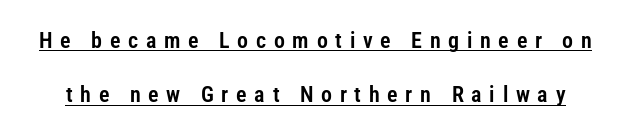
{"italic": "no", "underline": "yes", "line_spacing": "loose", "line_spacing_ratio": 2.47, "letter_spacing": "wide", "letter_spacing_em": 0.35, "glyph_px": 22}
